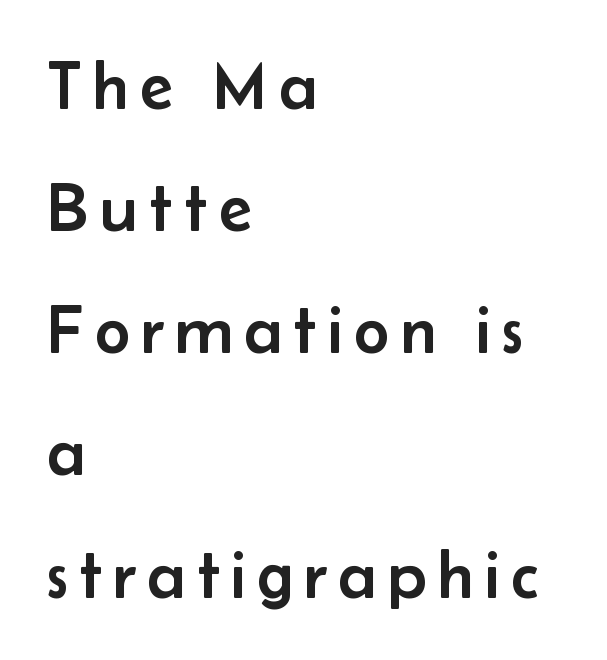
Posture: straight, roman, zero tilt. The glyphs in this specimen are sans serif. The ragged edge is on the right, which tells us the setting is flush left. The glyphs are unaccompanied by any horizontal stroke below them. Is this a fixed-width face? No — the glyphs have proportional, varying widths.
